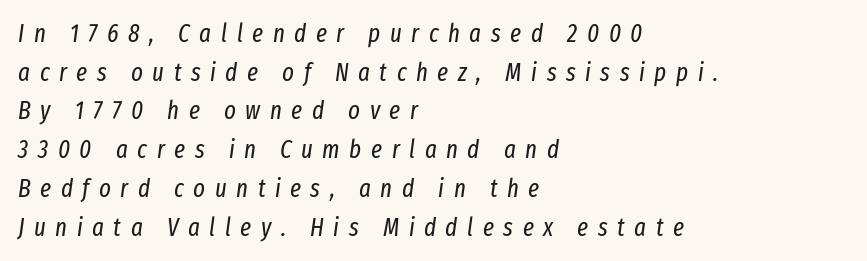
There's an unmistakable incline to the writing here. If you drew a ruler down the left edge, every line would touch it. A typesetter would call this heavily tracked-out type. If you measured baseline to baseline, you'd find a middling distance. A bare baseline throughout the passage. The cut favours lightness, reaching ordinary text weight at its darkest.
